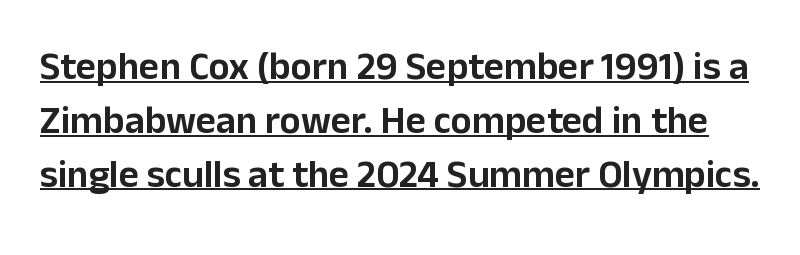
Q: Is the text italic (slanted)? A: No, it is upright.
Q: Is the typeface a serif or a sans-serif typeface? A: Sans-serif.
Q: Is the text underlined? A: Yes.
Q: Is the spacing between letters normal or unusually wide? A: Normal.
Q: Is the spacing between lines tight, normal or loose? A: Normal.
Q: Width (condensed, normal, or wide)? A: Normal.
Q: Stroke contrast? A: Low.
Q: x-height? A: Medium.
Q: Monospaced? A: No.
